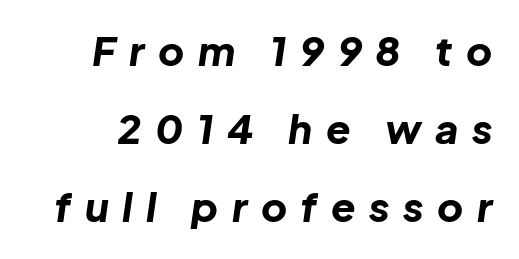
The image shows 40 px bold type, italic (leaning right); set loose line spacing (1.95x), unusually wide letter spacing (+0.34 em), not underlined; low stroke contrast and a medium x-height.
